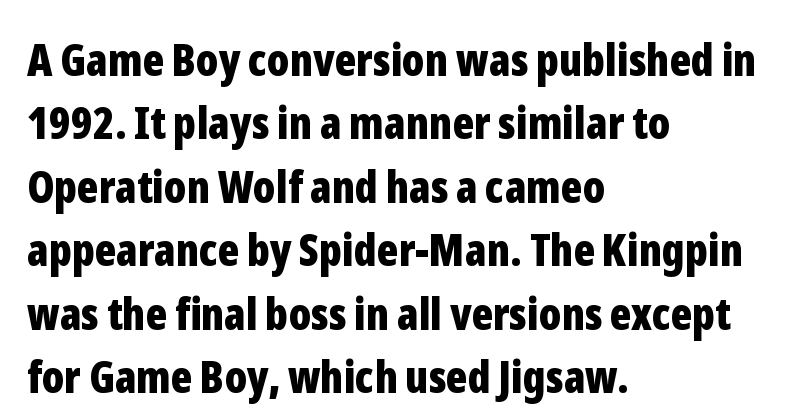
{"serif": "no", "italic": "no", "bold": "yes", "weight": "bold", "width": "condensed", "stroke_contrast": "low", "x_height": "medium", "monospaced": "no", "underline": "no", "align": "left", "line_spacing": "normal", "line_spacing_ratio": 1.41, "letter_spacing": "normal", "letter_spacing_em": 0.0, "glyph_px": 45}
